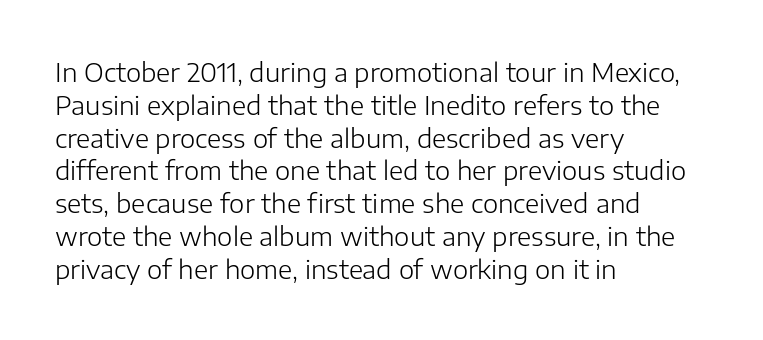
The image shows 26 px text type, upright; set left-aligned, normal line spacing (1.26x), normal letter spacing, not underlined.
